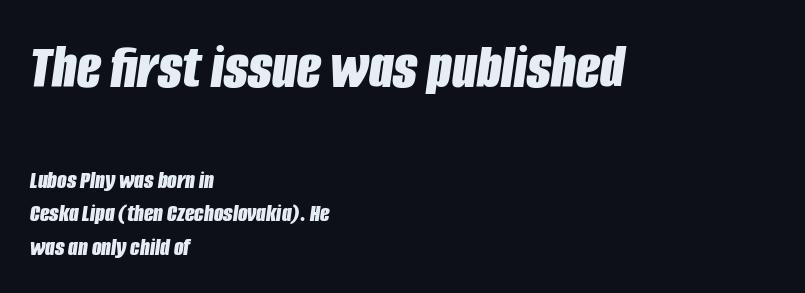
The letters advance in unequal steps, a hallmark of proportional type. A typesetter would call this zero additional tracking. Slant detected: the letters are inclined. Descenders are the only things crossing below the line. Is the lower block the larger one? No — the upper block carries the bigger type.
